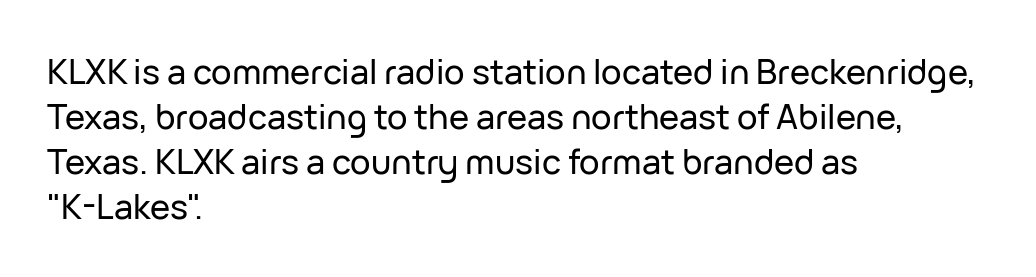
The image shows 34 px sans-serif type, upright; set left-aligned, normal line spacing (1.32x), normal letter spacing, not underlined; low stroke contrast and a medium x-height.
